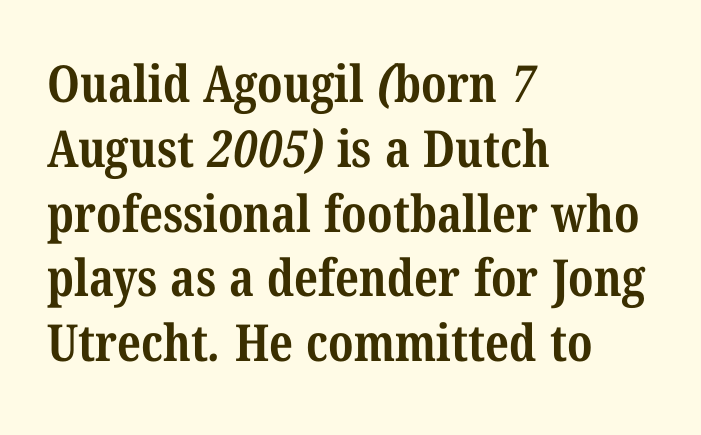
The ragged edge is on the right, which tells us the setting is flush left. Letterform terminals end in serifs throughout the passage. These lines are rendered in a variable-pitch font. Compared with an ordinary text face, these strokes are far heavier — a full bold. The leading is moderate, giving the passage an even texture. Underline: absent.
